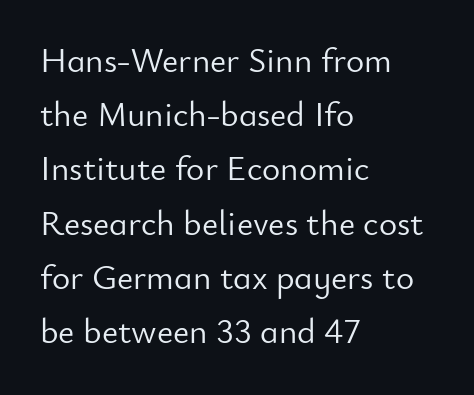
The image shows 35 px light sans-serif type, upright; set left-aligned, normal line spacing (1.55x), normal letter spacing, not underlined; low stroke contrast and a small x-height.
